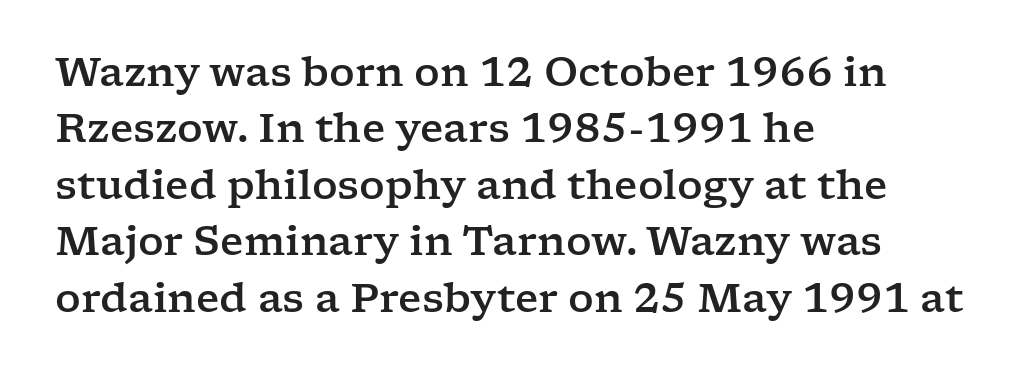
The image shows 40 px wide serif type, upright; set left-aligned, normal line spacing (1.41x), normal letter spacing, not underlined; low stroke contrast and a medium x-height.
